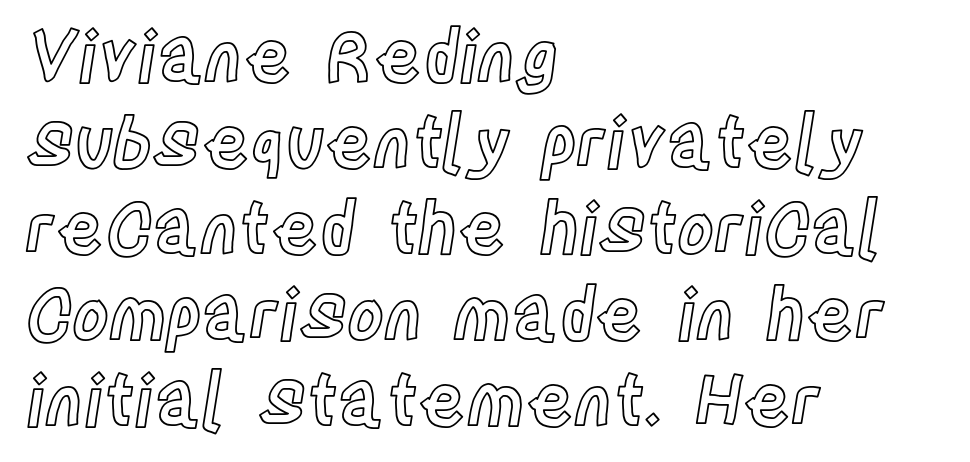
{"width": "condensed", "x_height": "large", "monospaced": "no", "underline": "no", "align": "left", "line_spacing_ratio": 1.21, "letter_spacing": "normal", "letter_spacing_em": 0.0, "glyph_px": 71}
